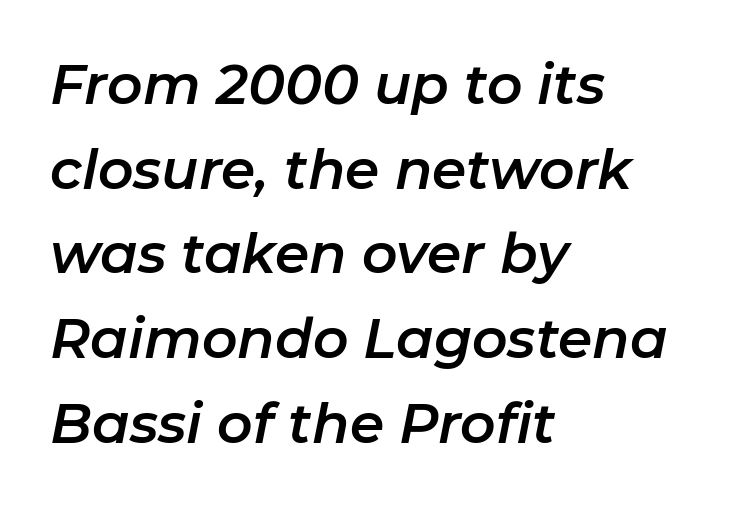
{"italic": "yes", "lean": "right", "slant_degrees": 11, "width": "normal", "stroke_contrast": "low", "x_height": "medium", "monospaced": "no", "underline": "no", "align": "left", "line_spacing": "normal", "line_spacing_ratio": 1.54, "letter_spacing": "normal", "letter_spacing_em": 0.0, "glyph_px": 55}
